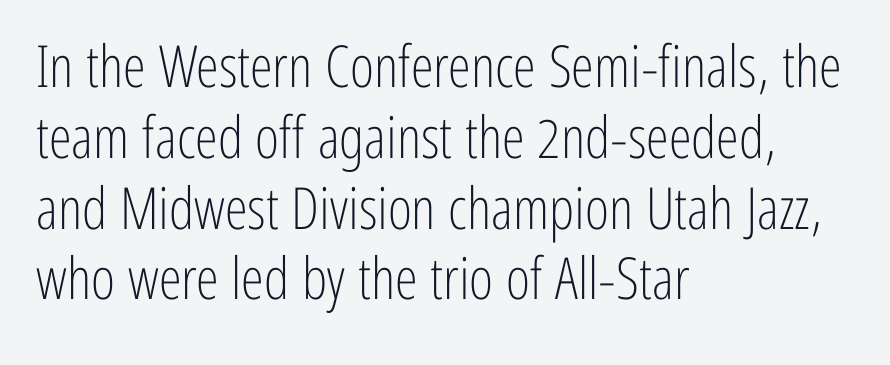
Q: Is the text bold? A: No.
Q: Is the text italic (slanted)? A: No, it is upright.
Q: Is the typeface a serif or a sans-serif typeface? A: Sans-serif.
Q: Is the text underlined? A: No.
Q: How is the paragraph aligned? A: Left-aligned.
Q: Is the spacing between letters normal or unusually wide? A: Normal.
Q: Width (condensed, normal, or wide)? A: Condensed.
Q: Stroke contrast? A: Low.
Q: x-height? A: Medium.
Q: Monospaced? A: No.
